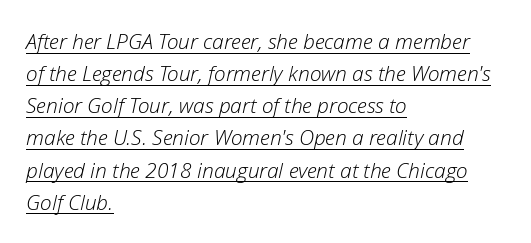
{"italic": "yes", "lean": "right", "slant_degrees": 12, "bold": "no", "underline": "yes", "align": "left", "line_spacing": "normal", "line_spacing_ratio": 1.53, "letter_spacing": "normal", "letter_spacing_em": 0.0, "glyph_px": 21}
